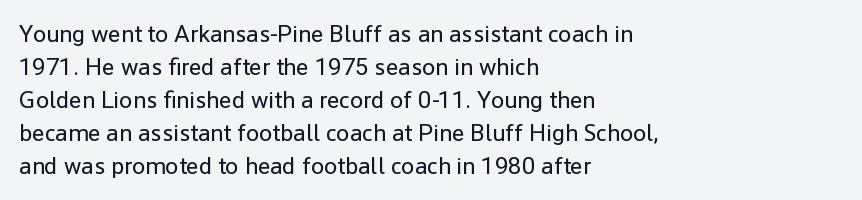
Q: Is the text bold? A: No.
Q: Is the text italic (slanted)? A: No, it is upright.
Q: Is the text underlined? A: No.
Q: How is the paragraph aligned? A: Left-aligned.
Q: Is the spacing between letters normal or unusually wide? A: Normal.
Q: Is the spacing between lines tight, normal or loose? A: Normal.
